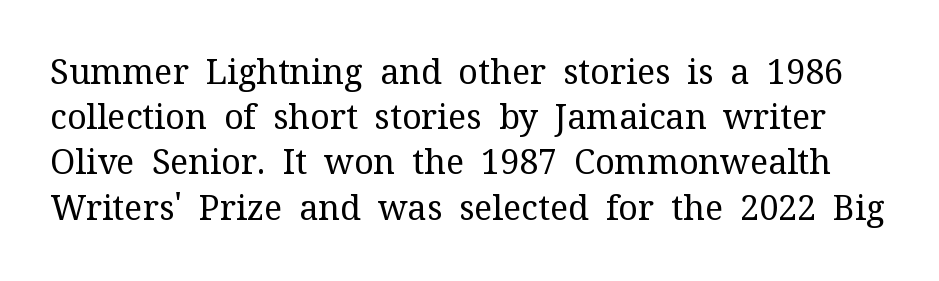
Letters rest on an invisible, unmarked baseline. Ordinary non-slanted type is in use. The face looks like a standard text weight, possibly lighter. The rows are spaced the way most documents space them. Each word holds together tightly as a unit, with standard inter-letter gaps.
